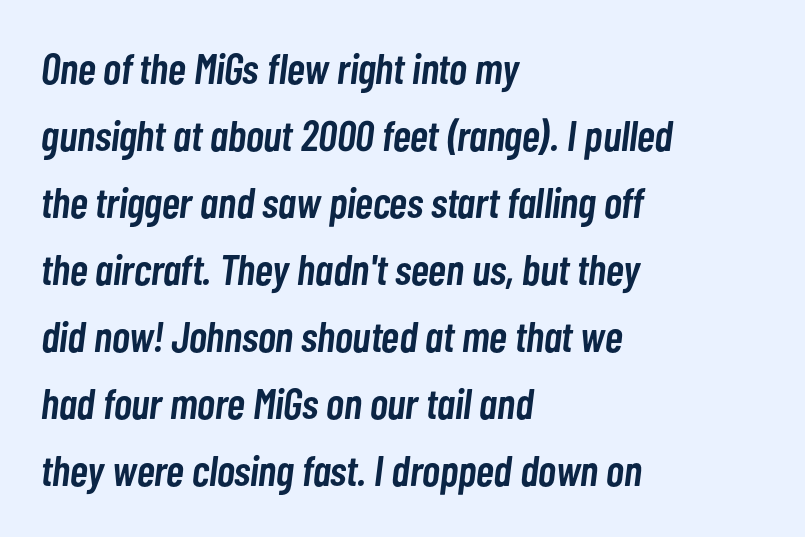
A bare baseline throughout the passage. The text block is weighted toward the left margin, trailing off unevenly rightward. The type is set solid horizontally, with unmodified tracking. Looks like regular typesetting: each glyph gets only the width it needs. The rendering uses a semibold face; strokes are thickened but not to full bold. This sample uses an oblique cut, with every glyph tilted off the vertical.
